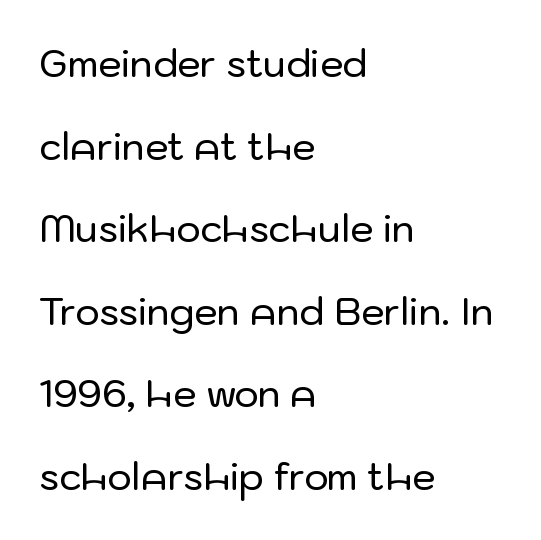
{"serif": "no", "italic": "no", "width": "normal", "stroke_contrast": "low", "x_height": "medium", "monospaced": "no", "underline": "no", "align": "left", "line_spacing": "loose", "line_spacing_ratio": 2.23, "letter_spacing": "normal", "letter_spacing_em": 0.0, "glyph_px": 37}
